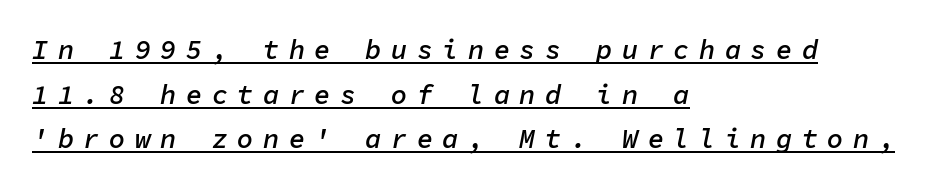
Compared with typical paragraphs, the rows here are spaced about the same. You can see a thin bar hugging the bottom of the glyphs. The setting favours the left margin, as ordinary paragraphs usually do. Compared with typical body copy, the letter spacing here is much looser. The axis of the letterforms is tilted away from vertical.
